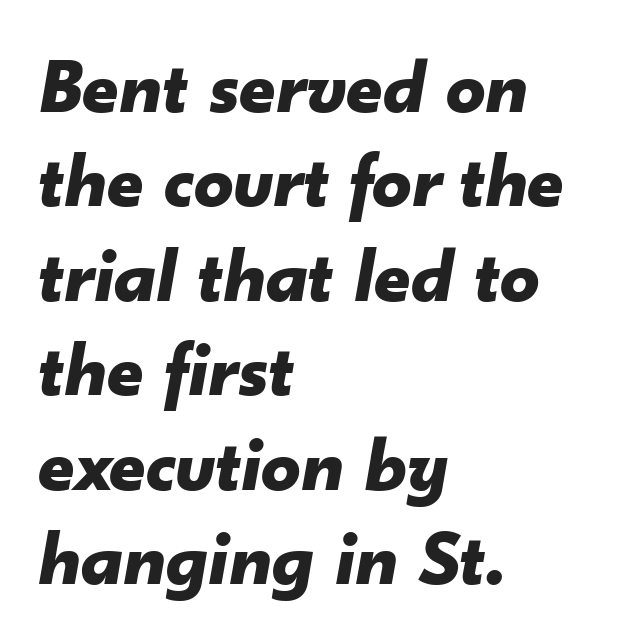
Layout note: lines flush left. Is the type bold? Yes — the strokes are clearly thick and heavy. Does the lettering tilt? It does — this is italic. Words appear dense and cohesive because spacing is normal.
